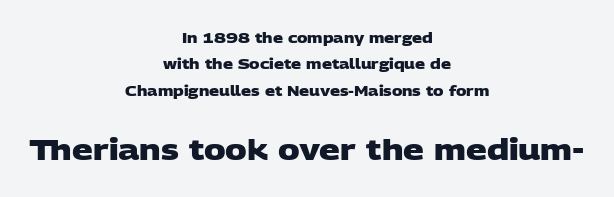
Q: Is the text bold? A: Yes.
Q: Is the typeface a serif or a sans-serif typeface? A: Sans-serif.
Q: Is the text underlined? A: No.
Q: How is the paragraph aligned? A: Centered.
Q: Is the spacing between letters normal or unusually wide? A: Normal.
Q: Which block of text is set in a larger size, the first (top) or the second (bottom)? A: The second (bottom) one.
Q: Width (condensed, normal, or wide)? A: Wide.
Q: Stroke contrast? A: Low.
Q: x-height? A: Large.
Q: Monospaced? A: No.
